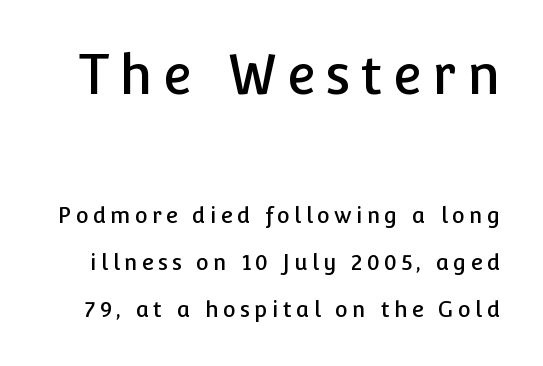
The image shows 54 px sans-serif type, upright; set loose line spacing (2.14x), not underlined; the first (top) block is 2.45x larger; low stroke contrast and a medium x-height.
